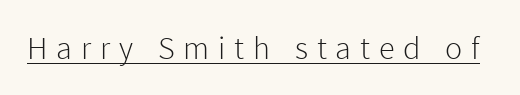
Q: Is the text bold? A: No.
Q: Is the text italic (slanted)? A: No, it is upright.
Q: Is the typeface a serif or a sans-serif typeface? A: Sans-serif.
Q: Is the text underlined? A: Yes.
Q: Is the spacing between letters normal or unusually wide? A: Unusually wide.
Q: Width (condensed, normal, or wide)? A: Normal.
Q: Stroke contrast? A: Low.
Q: x-height? A: Medium.
Q: Monospaced? A: No.
